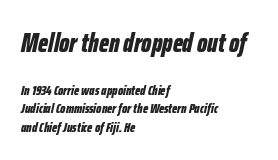
Q: Is the text bold? A: Yes.
Q: Is the text italic (slanted)? A: Yes, it leans right by about 12 degrees.
Q: Is the text underlined? A: No.
Q: How is the paragraph aligned? A: Left-aligned.
Q: Is the spacing between letters normal or unusually wide? A: Normal.
Q: Is the spacing between lines tight, normal or loose? A: Normal.
Q: Which block of text is set in a larger size, the first (top) or the second (bottom)? A: The first (top) one.
